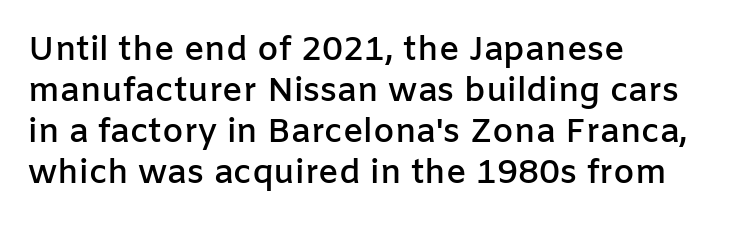
Q: Is the text bold? A: Semi-bold.
Q: Is the text italic (slanted)? A: No, it is upright.
Q: Is the typeface a serif or a sans-serif typeface? A: Sans-serif.
Q: Is the text underlined? A: No.
Q: How is the paragraph aligned? A: Left-aligned.
Q: Is the spacing between letters normal or unusually wide? A: Normal.
Q: Width (condensed, normal, or wide)? A: Normal.
Q: Stroke contrast? A: Low.
Q: x-height? A: Medium.
Q: Monospaced? A: No.
